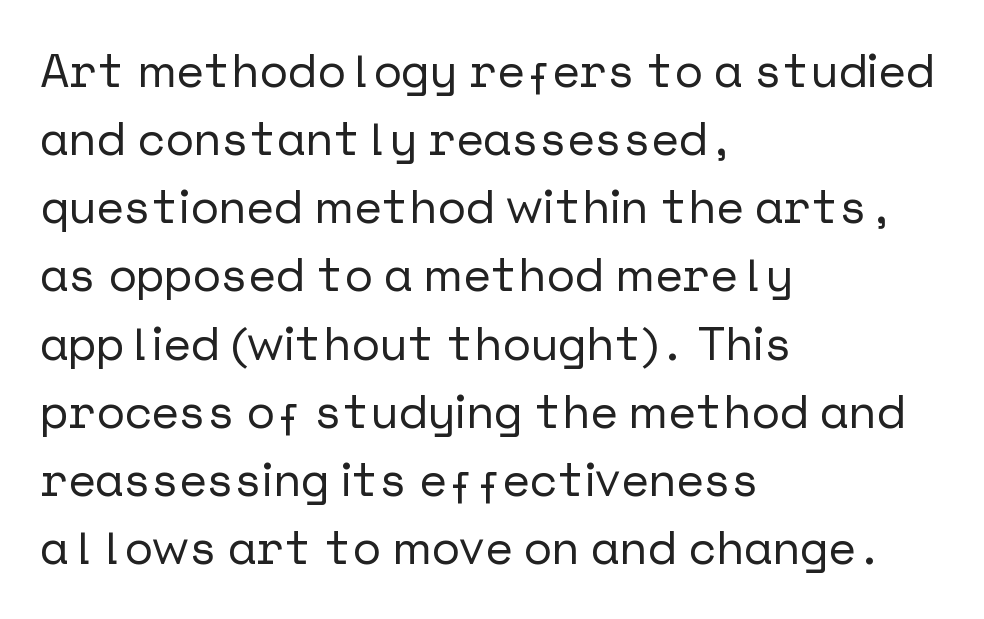
Nothing sits at the stroke ends, so this counts as sans-serif. Vertical spacing — default. Descender tails drop into unmarked territory. Look at the tracking — it's just the regular setting, nothing added. This sample is left-justified, so line endings fall wherever the words run out.
